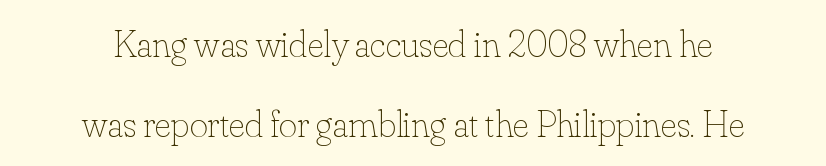
Q: Is the text bold? A: No.
Q: Is the text italic (slanted)? A: No, it is upright.
Q: Is the text underlined? A: No.
Q: How is the paragraph aligned? A: Centered.
Q: Is the spacing between letters normal or unusually wide? A: Normal.
Q: Is the spacing between lines tight, normal or loose? A: Loose.
Q: Width (condensed, normal, or wide)? A: Normal.
Q: Stroke contrast? A: Low.
Q: x-height? A: Small.
Q: Monospaced? A: No.
